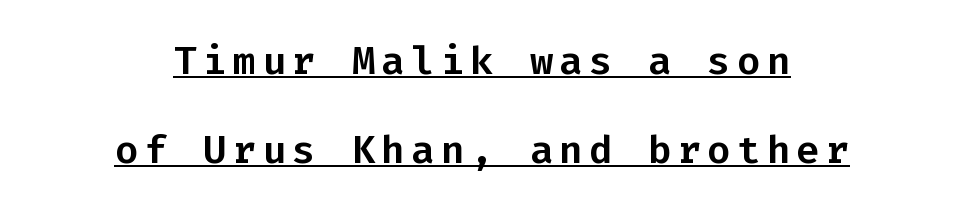
Monospaced: the letters line up in strict vertical columns. Are there feet on the stems? There aren't — it's a sans. Widely set lines give the paragraph a tall, airy silhouette. Decoration check: the copy is underlined. The lines in this sample share a center point and differ in where they start and stop.
